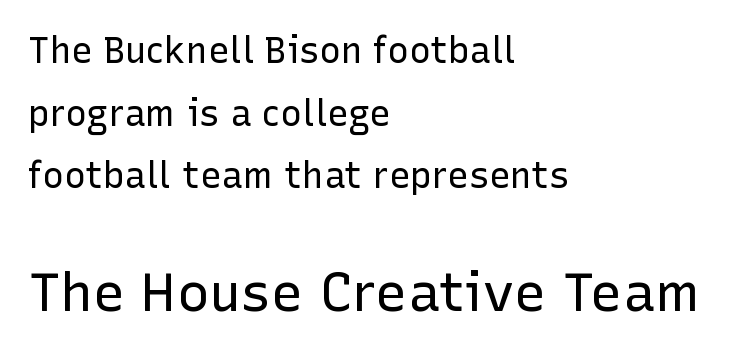
{"serif": "no", "italic": "no", "bold": "no", "weight": "regular", "width": "normal", "stroke_contrast": "low", "x_height": "medium", "monospaced": "no", "underline": "no", "align": "left", "line_spacing_ratio": 1.74, "letter_spacing": "normal", "letter_spacing_em": 0.0, "larger_block": "second", "size_ratio": 1.5, "glyph_px": 54}
